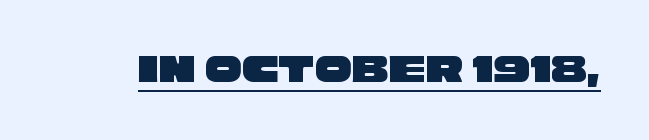
The image shows 41 px wide sans-serif type; set normal letter spacing, underlined; low stroke contrast and a large x-height.
